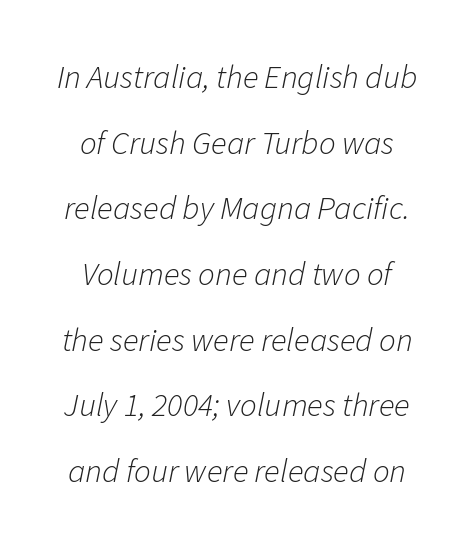
Q: Is the text bold? A: No.
Q: Is the text italic (slanted)? A: Yes, it leans right by about 11 degrees.
Q: Is the text underlined? A: No.
Q: Is the spacing between letters normal or unusually wide? A: Normal.
Q: Is the spacing between lines tight, normal or loose? A: Loose.
Q: Width (condensed, normal, or wide)? A: Normal.
Q: Stroke contrast? A: Low.
Q: x-height? A: Medium.
Q: Monospaced? A: No.
